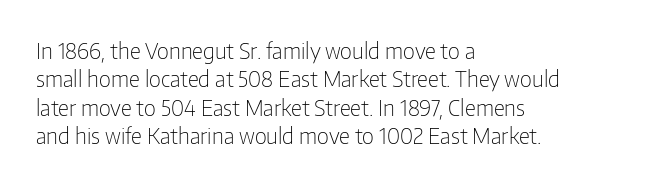
Rule under the text: the space is simply empty. Honestly, the letter spacing is just normal — you wouldn't notice it. The font's upright variant was chosen for this text. The strokes are not fattened; the text isn't bold. Layout note: lines flush left. The designer left line spacing at the default.
